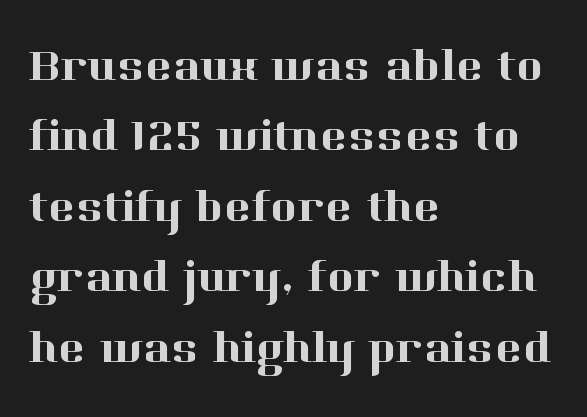
Q: Is the text italic (slanted)? A: No, it is upright.
Q: Is the typeface a serif or a sans-serif typeface? A: Serif.
Q: Is the text underlined? A: No.
Q: How is the paragraph aligned? A: Left-aligned.
Q: Is the spacing between letters normal or unusually wide? A: Normal.
Q: Is the spacing between lines tight, normal or loose? A: Normal.
Q: Width (condensed, normal, or wide)? A: Normal.
Q: Stroke contrast? A: High.
Q: x-height? A: Medium.
Q: Monospaced? A: No.
